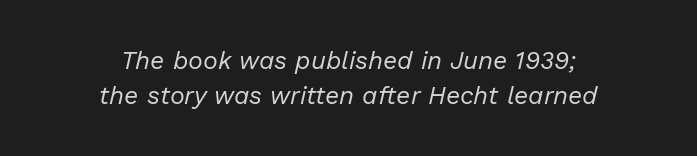
The image shows 25 px text type, italic (leaning right); set centered, normal line spacing (1.39x), normal letter spacing, not underlined.
